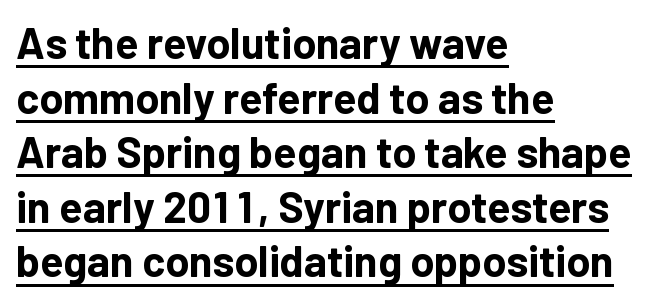
{"serif": "no", "italic": "no", "bold": "yes", "weight": "bold", "width": "normal", "stroke_contrast": "low", "x_height": "medium", "monospaced": "no", "underline": "yes", "align": "left", "line_spacing": "normal", "line_spacing_ratio": 1.27, "letter_spacing": "normal", "letter_spacing_em": 0.0, "glyph_px": 43}
